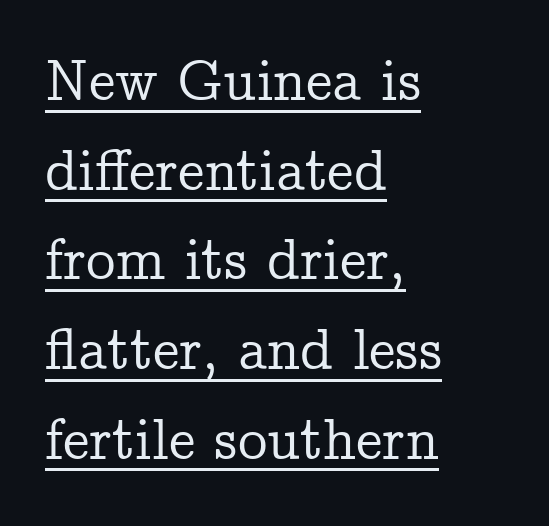
This sample uses a serif face. Posture: straight, roman, zero tilt. Proportional: the letters do not fall into vertical columns. The words here are underlined.
